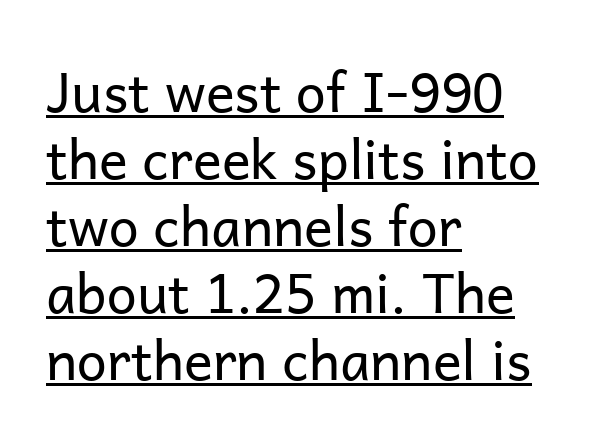
The image shows 54 px regular-weight sans-serif type, upright; set left-aligned, line spacing 1.24x, normal letter spacing, underlined; low stroke contrast and a medium x-height.
